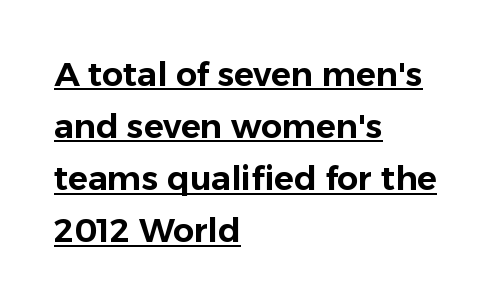
Look at the bottom of the vertical strokes: they stop flat, with no serifs. Decoration check: the copy is underlined. Successive baselines arrive at the customary interval. The compositor pushed each line to the left boundary.
